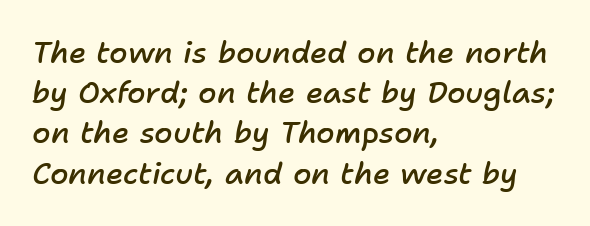
{"italic": "yes", "lean": "right", "slant_degrees": 11, "bold": "semi", "weight": "semibold", "width": "normal", "stroke_contrast": "low", "x_height": "medium", "monospaced": "no", "underline": "no", "align": "left", "line_spacing": "normal", "line_spacing_ratio": 1.34, "letter_spacing": "normal", "letter_spacing_em": 0.0, "glyph_px": 30}
